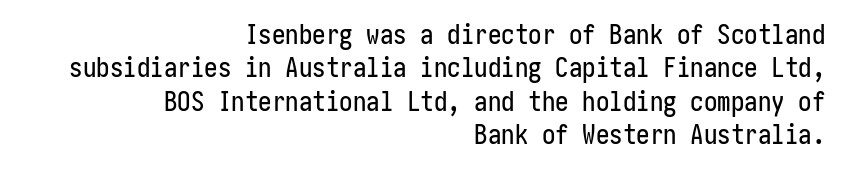
{"italic": "no", "underline": "no", "align": "right", "line_spacing_ratio": 1.24, "letter_spacing": "normal", "letter_spacing_em": 0.0, "glyph_px": 27}
